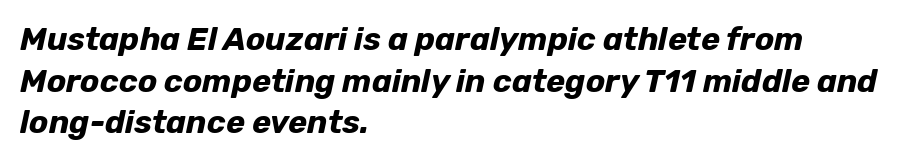
The image shows 32 px bold type, italic (leaning right); set left-aligned, normal line spacing (1.3x), normal letter spacing, not underlined; low stroke contrast and a medium x-height.
